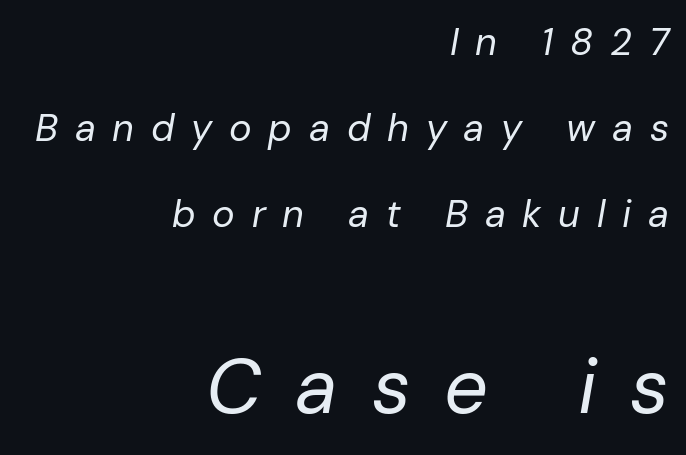
The image shows 77 px regular-weight type, italic (leaning right); set right-aligned, loose line spacing (2.26x), unusually wide letter spacing (+0.44 em), not underlined; the second (bottom) block is 2.03x larger; low stroke contrast and a medium x-height.
